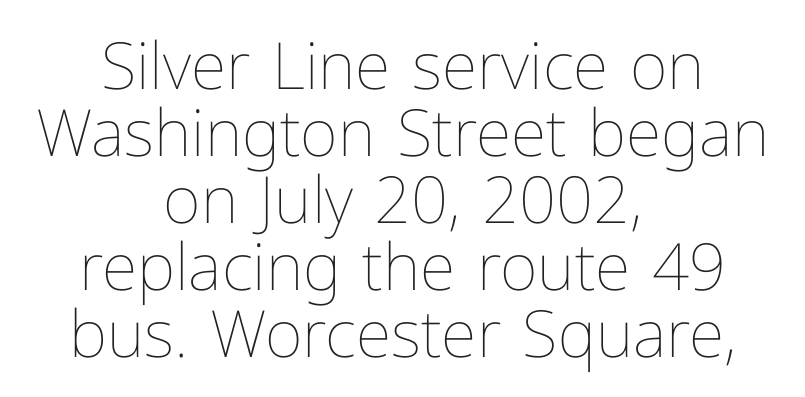
Q: Is the text bold? A: No.
Q: Is the text italic (slanted)? A: No, it is upright.
Q: Is the text underlined? A: No.
Q: How is the paragraph aligned? A: Centered.
Q: Is the spacing between letters normal or unusually wide? A: Normal.
Q: Is the spacing between lines tight, normal or loose? A: Tight.
Q: Width (condensed, normal, or wide)? A: Normal.
Q: Stroke contrast? A: Low.
Q: x-height? A: Medium.
Q: Monospaced? A: No.
